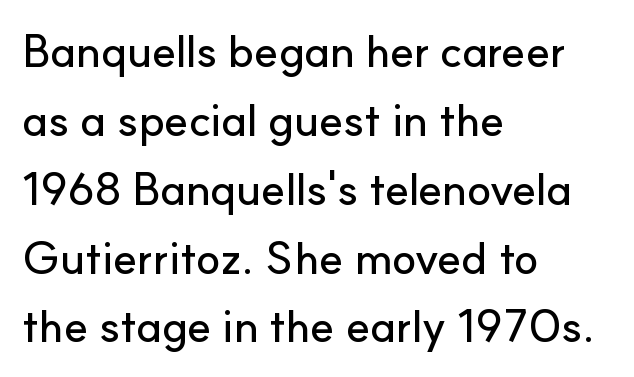
The image shows 45 px sans-serif type, upright; set left-aligned, normal line spacing (1.53x), normal letter spacing, not underlined; low stroke contrast and a small x-height.
